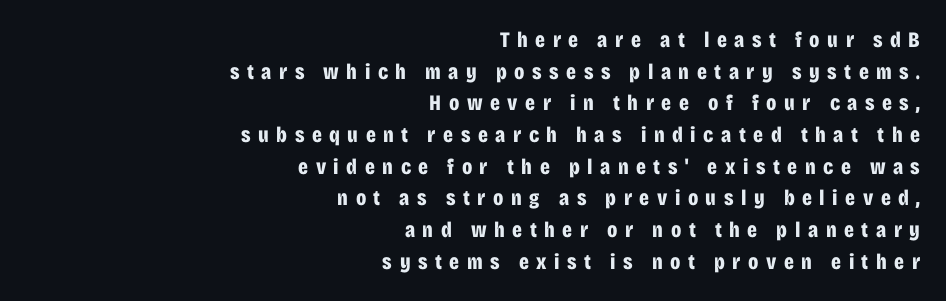
Q: Is the text bold? A: Yes.
Q: Is the text italic (slanted)? A: No, it is upright.
Q: Is the text underlined? A: No.
Q: How is the paragraph aligned? A: Right-aligned.
Q: Is the spacing between letters normal or unusually wide? A: Unusually wide.
Q: Is the spacing between lines tight, normal or loose? A: Normal.
